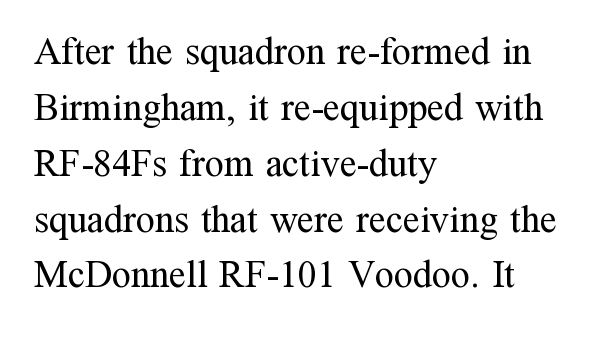
Q: Is the text bold? A: No.
Q: Is the text italic (slanted)? A: No, it is upright.
Q: Is the typeface a serif or a sans-serif typeface? A: Serif.
Q: Is the text underlined? A: No.
Q: How is the paragraph aligned? A: Left-aligned.
Q: Is the spacing between letters normal or unusually wide? A: Normal.
Q: Is the spacing between lines tight, normal or loose? A: Normal.
Q: Width (condensed, normal, or wide)? A: Normal.
Q: Stroke contrast? A: Medium.
Q: x-height? A: Medium.
Q: Monospaced? A: No.
